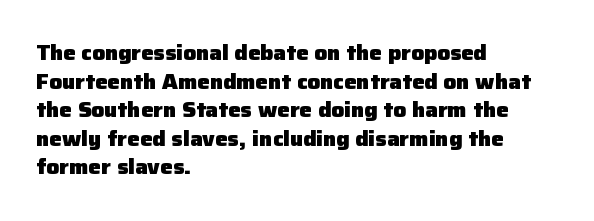
Notice how descenders clear the ascenders below comfortably — that's standard leading. Clear beneath every line of the passage. These lines are set flush left with a ragged right edge. The type sits square on the baseline with zero lean. Each word holds together tightly as a unit, with standard inter-letter gaps.
